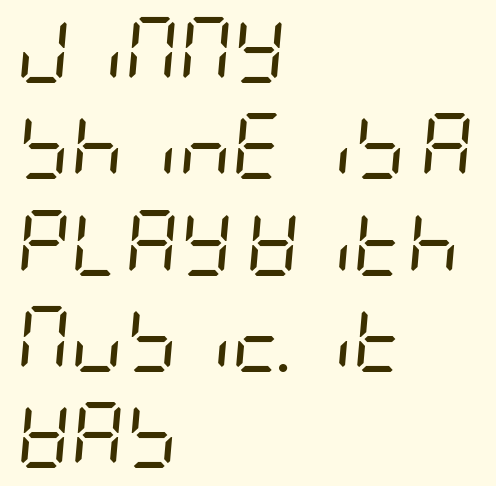
{"italic": "yes", "lean": "right", "slant_degrees": 5, "bold": "no", "weight": "regular", "width": "condensed", "stroke_contrast": "low", "x_height": "large", "underline": "no", "align": "left", "line_spacing": "normal", "line_spacing_ratio": 1.46, "letter_spacing": "normal", "letter_spacing_em": 0.0, "glyph_px": 66}
